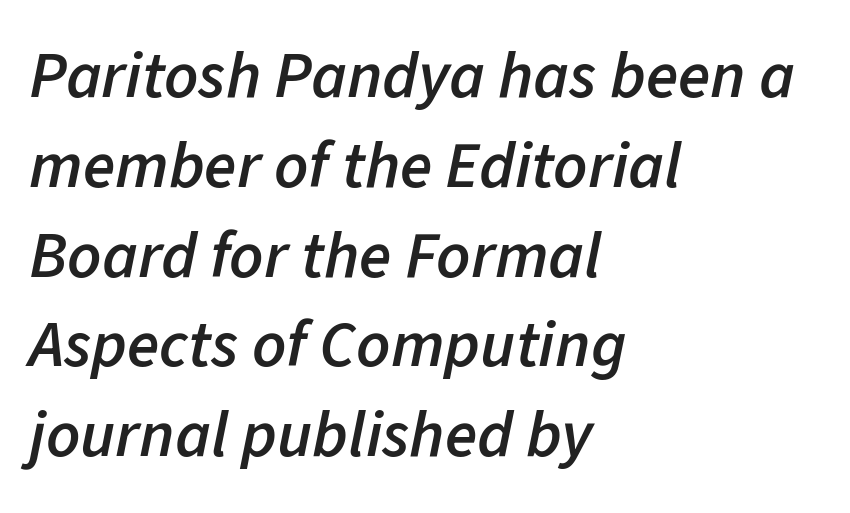
The image shows 66 px semibold type, italic (leaning right); set left-aligned, normal line spacing (1.36x), normal letter spacing, not underlined; low stroke contrast and a medium x-height.
